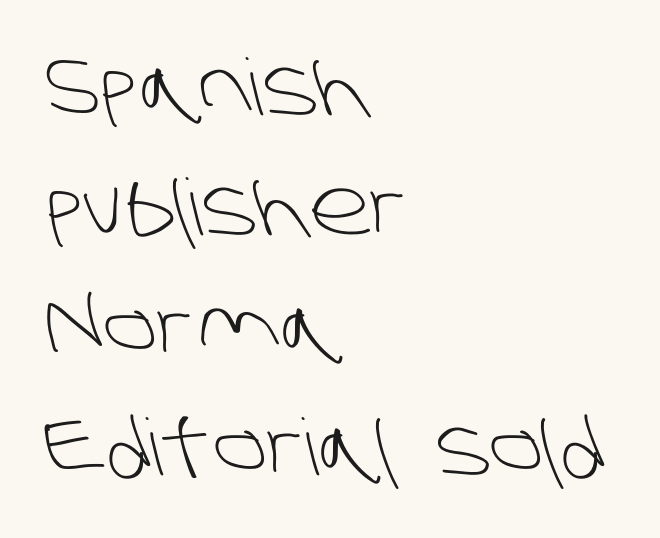
Tracking value appears to be zero — textbook default spacing. Does the copy run flush right? No — it runs flush left. Summary of weight: not heavy and not bold. The letters advance in unequal steps, a hallmark of proportional type.
